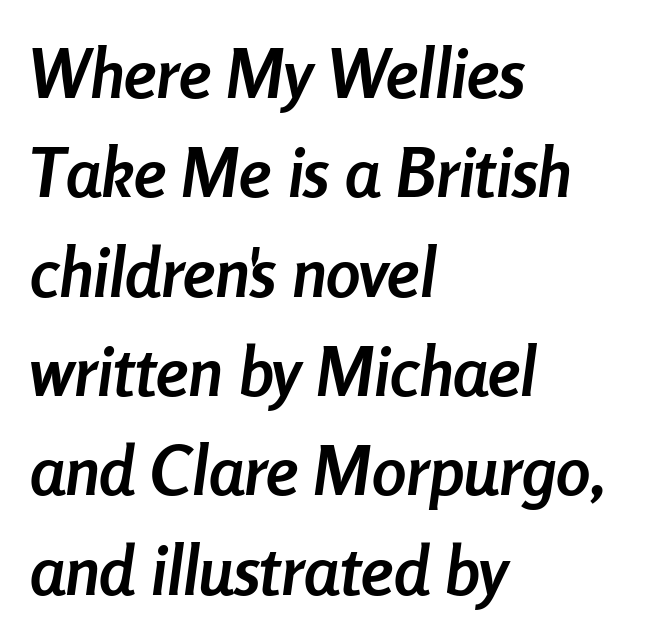
The image shows 69 px semibold, condensed type, italic (leaning right); set left-aligned, normal line spacing (1.44x), normal letter spacing, not underlined; low stroke contrast and a medium x-height.
